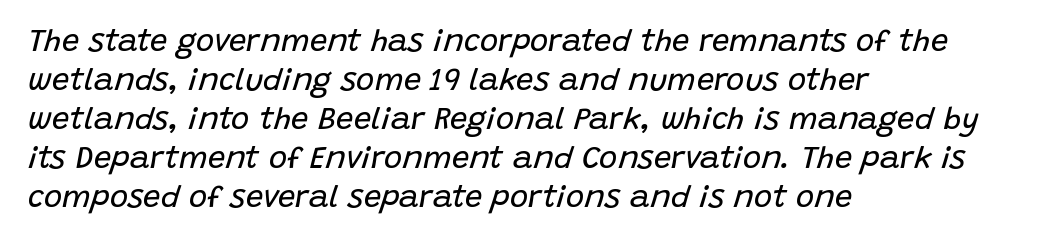
The image shows 31 px regular-weight type, italic (leaning right); set left-aligned, normal line spacing (1.26x), normal letter spacing, not underlined; low stroke contrast and a large x-height.
